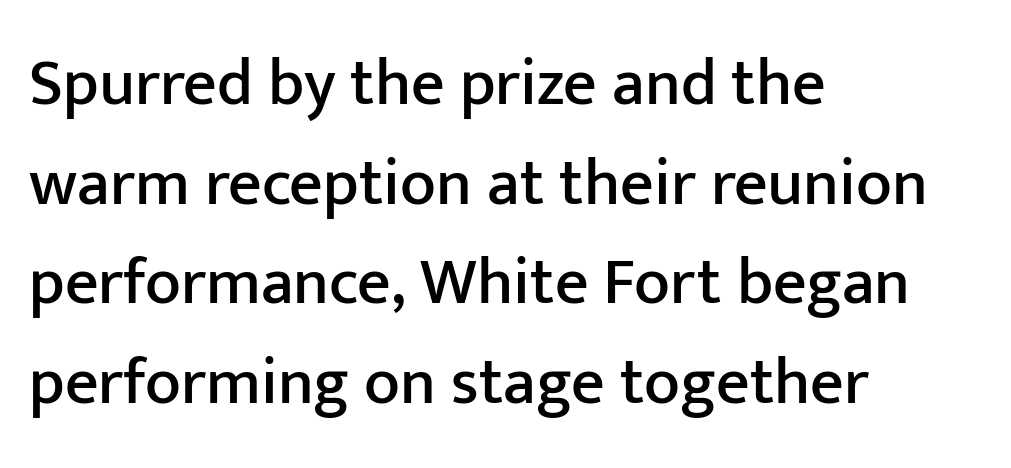
Posture: upright roman. Honestly, the row spacing looks completely unremarkable. Glyph-to-glyph distance matches everyday printed text. Stroke terminals: plain, sans-serif.
